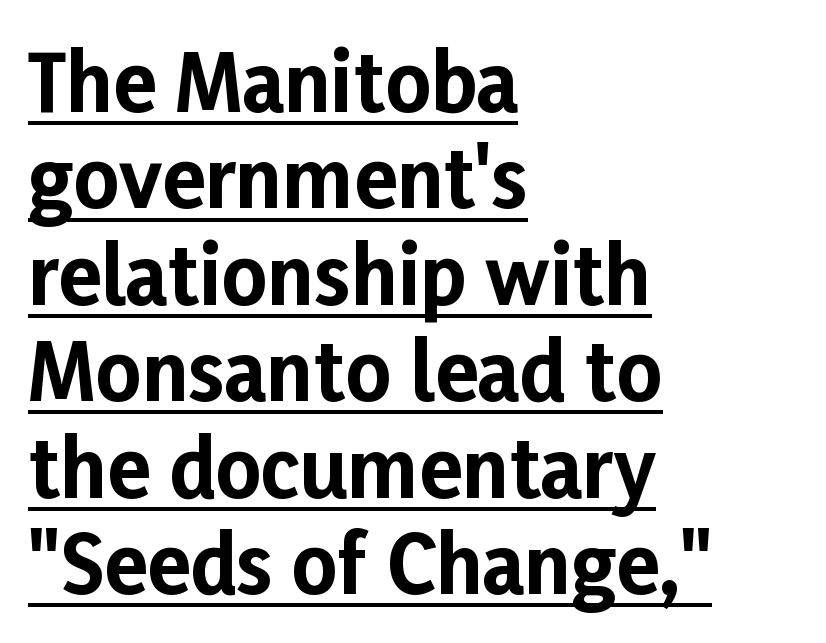
A baseline rule has been typeset under these characters. The glyphs in this specimen are sans serif. Every stem runs plumb, perpendicular to the baseline. Strokes here are thick enough to call this a true bold. You could not count columns in this text — the font is proportionally spaced.
